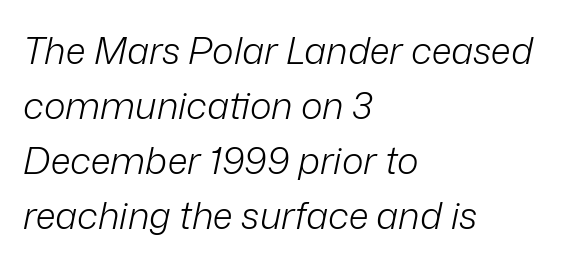
{"italic": "yes", "lean": "right", "slant_degrees": 12, "bold": "no", "weight": "light", "width": "normal", "stroke_contrast": "low", "x_height": "medium", "monospaced": "no", "underline": "no", "align": "left", "line_spacing": "normal", "line_spacing_ratio": 1.49, "letter_spacing": "normal", "letter_spacing_em": 0.0, "glyph_px": 37}
